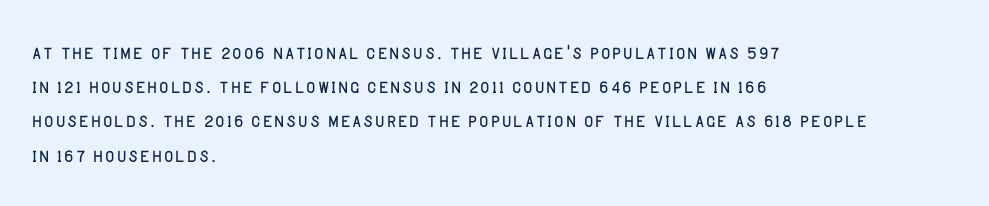
Q: Is the text bold? A: No.
Q: Is the text italic (slanted)? A: No, it is upright.
Q: Is the text underlined? A: No.
Q: How is the paragraph aligned? A: Left-aligned.
Q: Is the spacing between letters normal or unusually wide? A: Normal.
Q: Is the spacing between lines tight, normal or loose? A: Normal.
